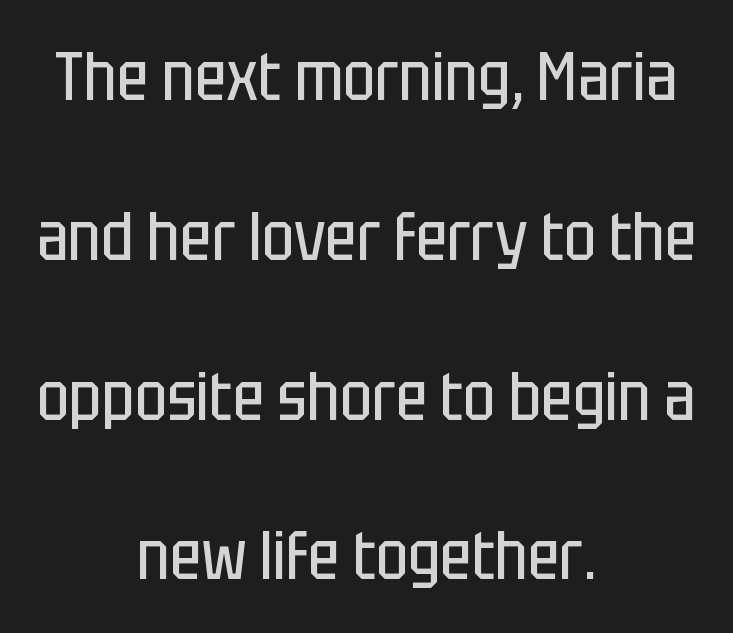
{"serif": "no", "italic": "no", "bold": "no", "weight": "regular", "width": "condensed", "stroke_contrast": "low", "x_height": "large", "monospaced": "no", "underline": "no", "align": "center", "line_spacing": "loose", "line_spacing_ratio": 2.35, "letter_spacing": "normal", "letter_spacing_em": 0.0, "glyph_px": 68}
